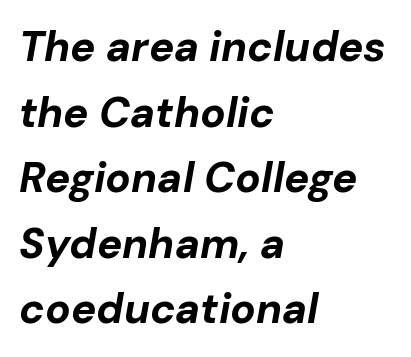
Q: Is the text bold? A: Yes.
Q: Is the text italic (slanted)? A: Yes, it leans right by about 10 degrees.
Q: Is the text underlined? A: No.
Q: How is the paragraph aligned? A: Left-aligned.
Q: Is the spacing between letters normal or unusually wide? A: Normal.
Q: Is the spacing between lines tight, normal or loose? A: Normal.
Q: Width (condensed, normal, or wide)? A: Normal.
Q: Stroke contrast? A: Low.
Q: x-height? A: Medium.
Q: Monospaced? A: No.
